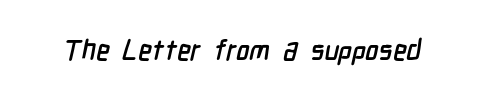
The image shows 28 px condensed sans-serif type; set normal letter spacing, not underlined; low stroke contrast and a medium x-height.
